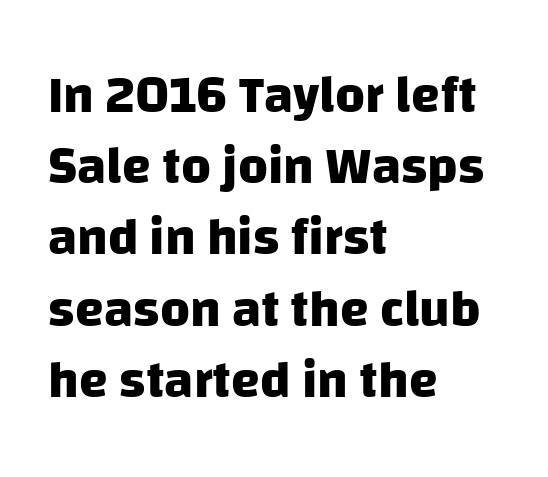
Q: Is the text bold? A: Yes.
Q: Is the typeface a serif or a sans-serif typeface? A: Sans-serif.
Q: Is the text underlined? A: No.
Q: How is the paragraph aligned? A: Left-aligned.
Q: Is the spacing between letters normal or unusually wide? A: Normal.
Q: Is the spacing between lines tight, normal or loose? A: Normal.
Q: Width (condensed, normal, or wide)? A: Normal.
Q: Stroke contrast? A: Low.
Q: x-height? A: Large.
Q: Monospaced? A: No.
